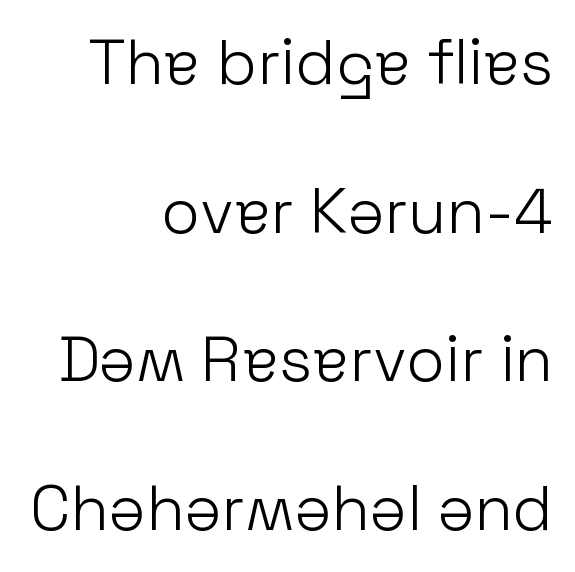
The image shows 63 px light sans-serif type, upright; set right-aligned, loose line spacing (2.36x), normal letter spacing, not underlined; low stroke contrast and a medium x-height.
